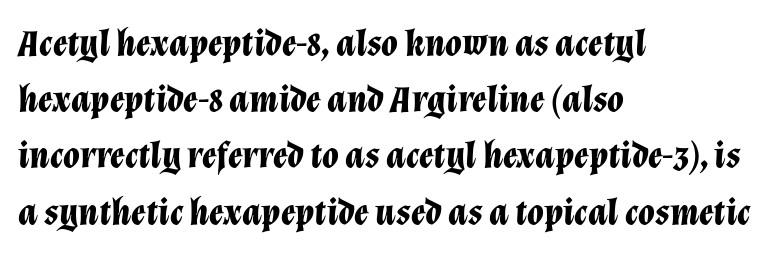
Q: Is the text bold? A: Yes.
Q: Is the text italic (slanted)? A: Yes, it leans right by about 12 degrees.
Q: Is the text underlined? A: No.
Q: How is the paragraph aligned? A: Left-aligned.
Q: Is the spacing between letters normal or unusually wide? A: Normal.
Q: Is the spacing between lines tight, normal or loose? A: Normal.
Q: Width (condensed, normal, or wide)? A: Normal.
Q: Stroke contrast? A: Low.
Q: x-height? A: Medium.
Q: Monospaced? A: No.
